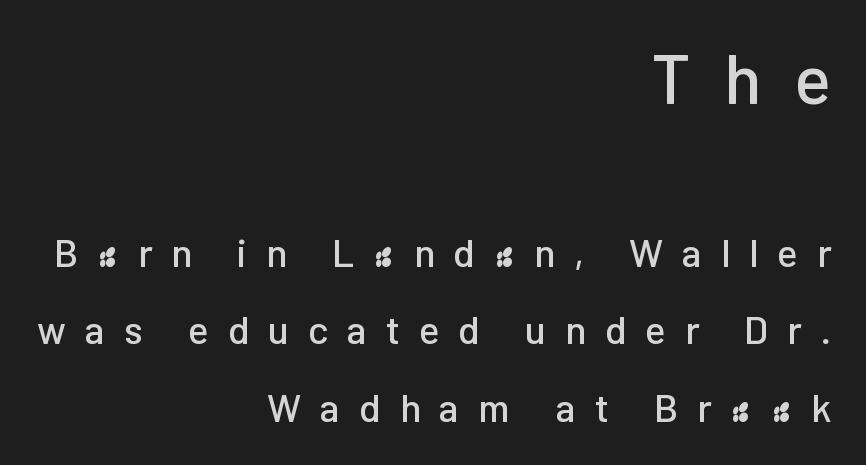
Q: Is the text italic (slanted)? A: No, it is upright.
Q: Is the typeface a serif or a sans-serif typeface? A: Sans-serif.
Q: Is the text underlined? A: No.
Q: How is the paragraph aligned? A: Right-aligned.
Q: Is the spacing between letters normal or unusually wide? A: Unusually wide.
Q: Is the spacing between lines tight, normal or loose? A: Loose.
Q: Which block of text is set in a larger size, the first (top) or the second (bottom)? A: The first (top) one.
Q: Width (condensed, normal, or wide)? A: Normal.
Q: Stroke contrast? A: Low.
Q: x-height? A: Medium.
Q: Monospaced? A: No.
